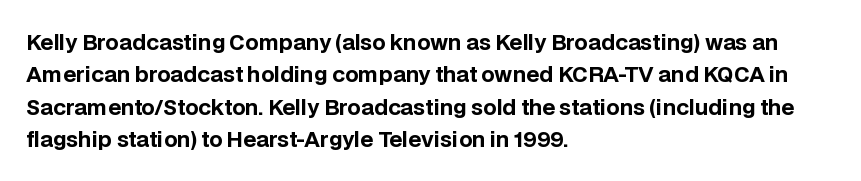
The image shows 21 px bold type, upright; set left-aligned, normal line spacing (1.54x), normal letter spacing, not underlined.
